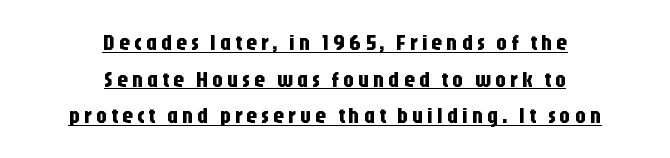
A baseline rule has been typeset under these characters. When letters stand straight like this, we call the style roman or upright. Each line is balanced around a shared central axis. Honestly, the row spacing looks completely unremarkable.
